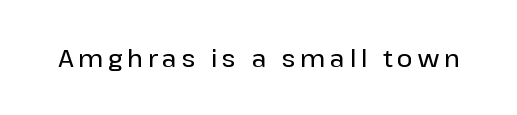
The image shows 24 px text type, upright; set unusually wide letter spacing (+0.2 em), not underlined.
